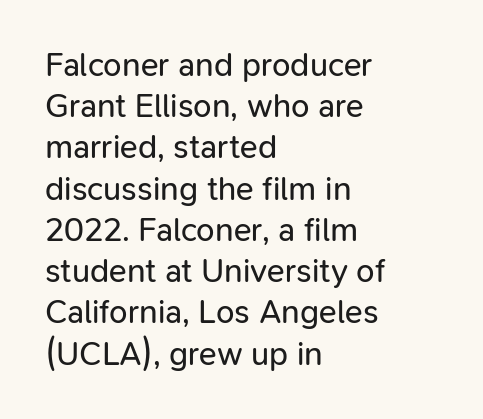
Q: Is the text bold? A: No.
Q: Is the text italic (slanted)? A: No, it is upright.
Q: Is the typeface a serif or a sans-serif typeface? A: Sans-serif.
Q: Is the text underlined? A: No.
Q: How is the paragraph aligned? A: Left-aligned.
Q: Is the spacing between letters normal or unusually wide? A: Normal.
Q: Is the spacing between lines tight, normal or loose? A: Normal.
Q: Width (condensed, normal, or wide)? A: Normal.
Q: Stroke contrast? A: Low.
Q: x-height? A: Medium.
Q: Monospaced? A: No.
